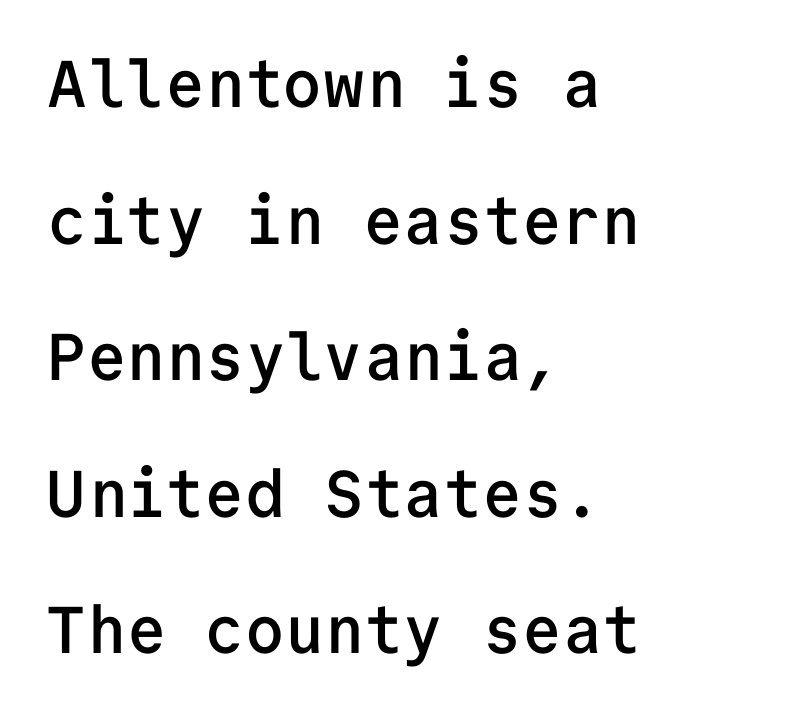
The image shows 66 px semibold sans-serif type, upright, monospaced; set left-aligned, loose line spacing (2.07x), normal letter spacing, not underlined; low stroke contrast and a medium x-height.
